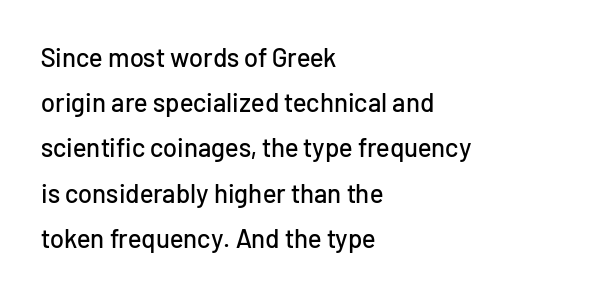
Unmarked baselines from the first word to the last. The ragged edge is on the right, which tells us the setting is flush left. Quick note: not italic, upright. Look at the tracking — it's just the regular setting, nothing added.
